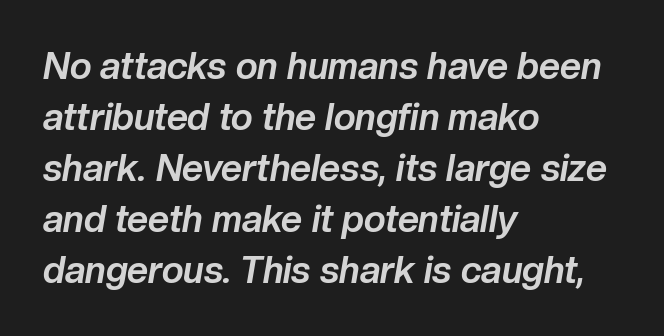
Leftover space on each line is placed entirely after the last word. Honestly, the row spacing looks completely unremarkable. The gaps between neighbouring characters are ordinary and unremarkable. Anything drawn beneath the words? Only blank space. The passage shown leans; its letterforms are oblique.
